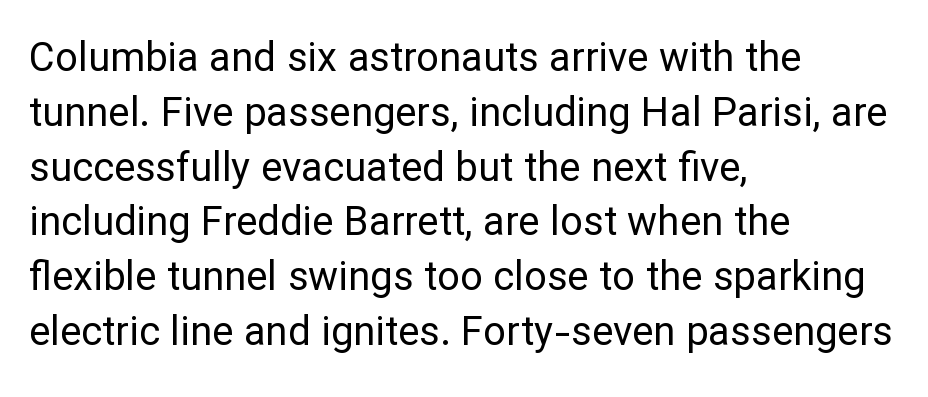
The image shows 40 px regular-weight sans-serif type, upright; set left-aligned, normal line spacing (1.37x), normal letter spacing, not underlined; low stroke contrast and a medium x-height.
